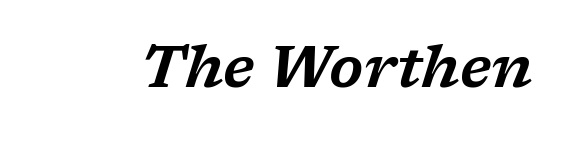
The image shows 59 px wide serif type, italic (leaning right); set normal letter spacing, not underlined; low stroke contrast and a medium x-height.
